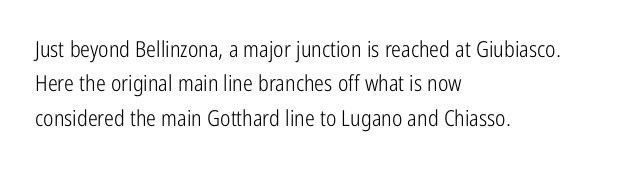
The image shows 22 px text type, upright; set left-aligned, normal line spacing (1.56x), normal letter spacing, not underlined.
